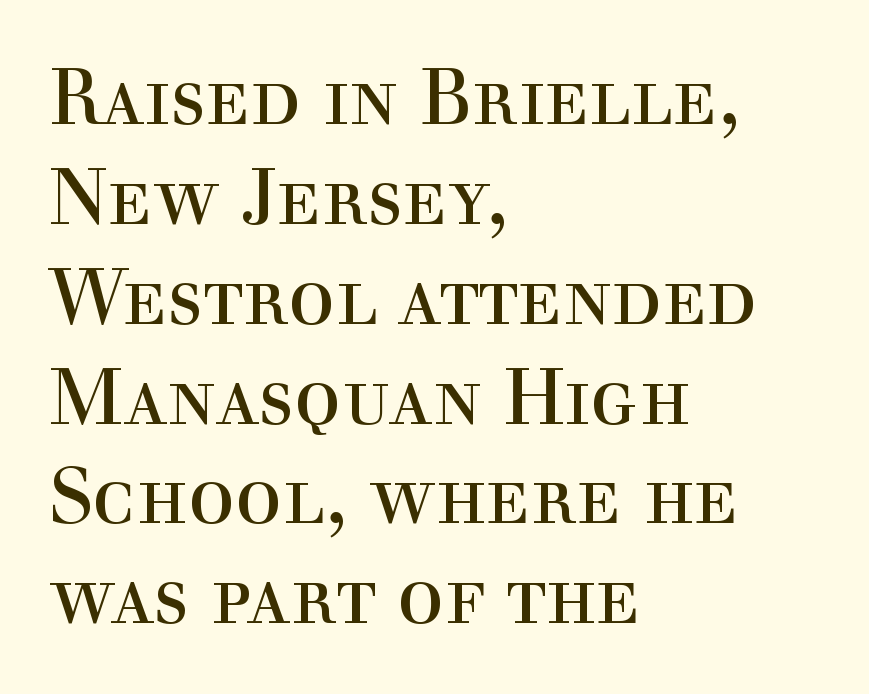
These lines are rendered in a variable-pitch font. The typesetter chose a ragged-right arrangement here. The block of text has a typical density, with ordinary space between rows. Yep, those are serifs on the letters. These lines keep a tight, regular rhythm from letter to letter.
